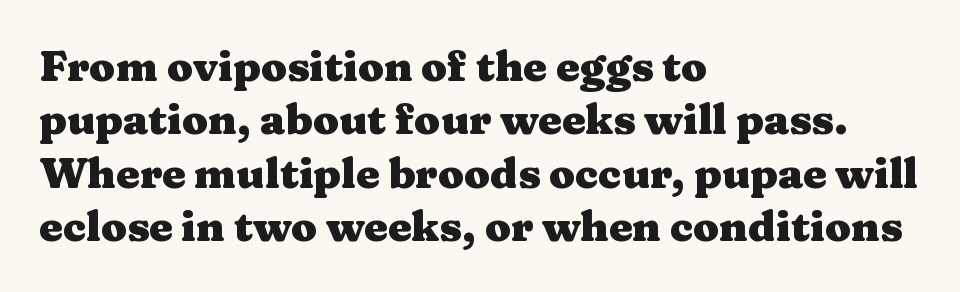
Posture: upright roman. Regular leading. The typesetter chose a ragged-right arrangement here. Anything drawn beneath the words? Only blank space. The letterforms sit shoulder to shoulder at normal distance.
